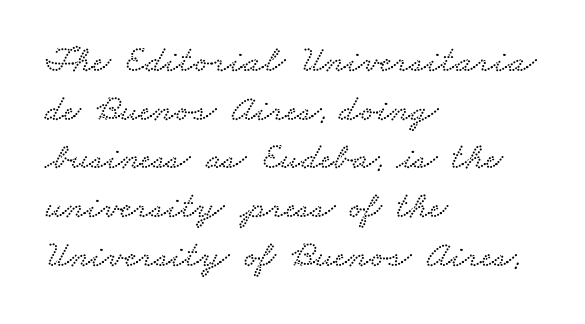
The image shows 38 px wide serif type; set left-aligned, normal line spacing (1.28x), normal letter spacing, not underlined; low stroke contrast and a small x-height.
